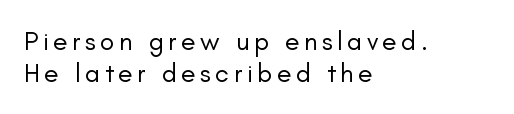
{"italic": "no", "bold": "no", "underline": "no", "align": "left", "line_spacing_ratio": 1.18, "glyph_px": 27}
